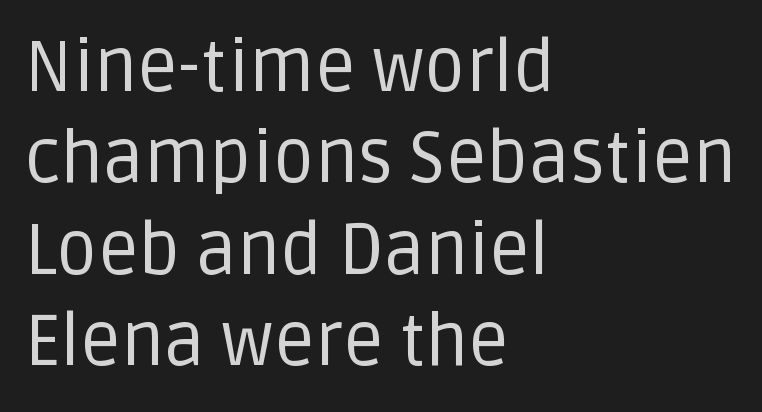
Q: Is the text bold? A: No.
Q: Is the text italic (slanted)? A: No, it is upright.
Q: Is the typeface a serif or a sans-serif typeface? A: Sans-serif.
Q: Is the text underlined? A: No.
Q: How is the paragraph aligned? A: Left-aligned.
Q: Is the spacing between letters normal or unusually wide? A: Normal.
Q: Is the spacing between lines tight, normal or loose? A: Normal.
Q: Width (condensed, normal, or wide)? A: Normal.
Q: Stroke contrast? A: Low.
Q: x-height? A: Large.
Q: Monospaced? A: No.
